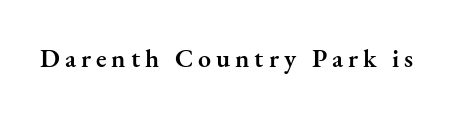
The image shows 26 px text type, upright; set not underlined.
